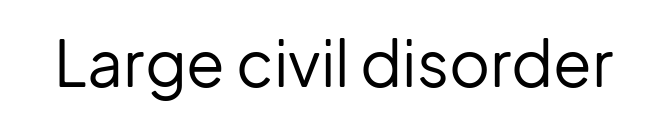
The passage shown is not bold in any degree. Honestly, the letter spacing is just normal — you wouldn't notice it. The characters display no serif detailing; their extremities are plain. Note the varied advance widths — an 'i' is clearly narrower than an 'm'. Letters rest on an invisible, unmarked baseline.
